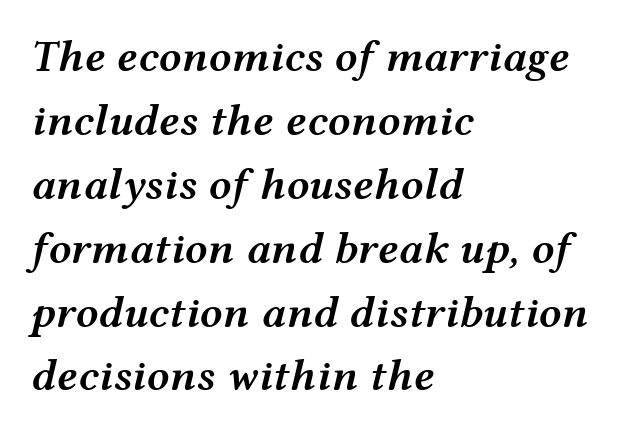
Q: Is the text bold? A: Semi-bold.
Q: Is the text italic (slanted)? A: Yes, it leans right by about 12 degrees.
Q: Is the text underlined? A: No.
Q: How is the paragraph aligned? A: Left-aligned.
Q: Is the spacing between letters normal or unusually wide? A: Normal.
Q: Is the spacing between lines tight, normal or loose? A: Normal.
Q: Width (condensed, normal, or wide)? A: Wide.
Q: Stroke contrast? A: Medium.
Q: x-height? A: Medium.
Q: Monospaced? A: No.
